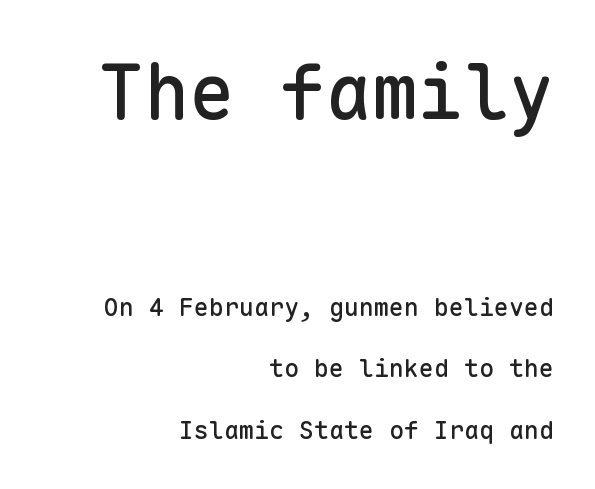
Q: Is the text italic (slanted)? A: No, it is upright.
Q: Is the typeface a serif or a sans-serif typeface? A: Sans-serif.
Q: Is the text underlined? A: No.
Q: How is the paragraph aligned? A: Right-aligned.
Q: Is the spacing between letters normal or unusually wide? A: Normal.
Q: Is the spacing between lines tight, normal or loose? A: Loose.
Q: Which block of text is set in a larger size, the first (top) or the second (bottom)? A: The first (top) one.
Q: Width (condensed, normal, or wide)? A: Normal.
Q: Stroke contrast? A: Low.
Q: x-height? A: Medium.
Q: Monospaced? A: Yes.
